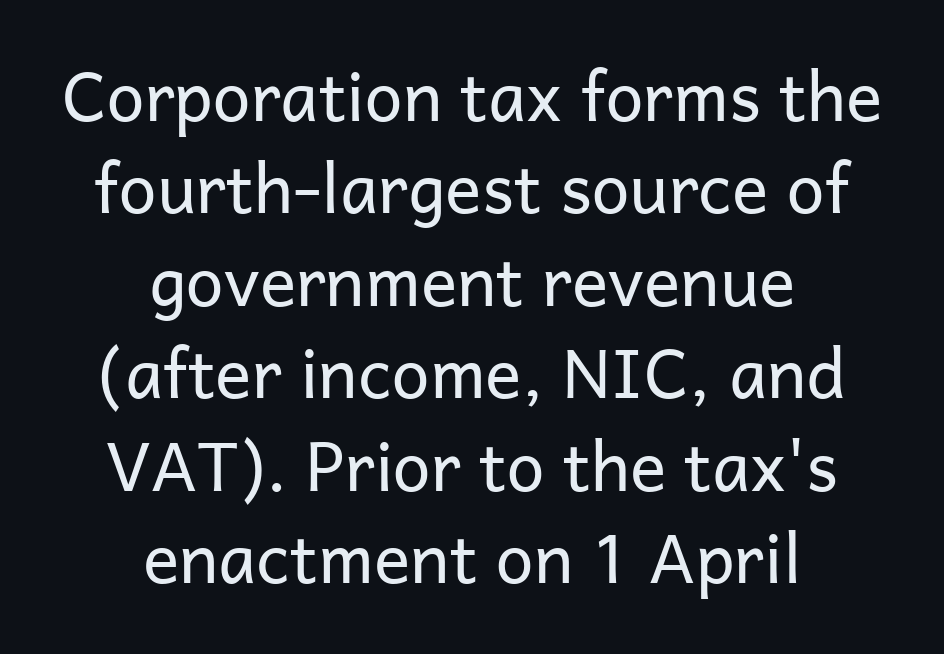
Q: Is the text bold? A: No.
Q: Is the text italic (slanted)? A: No, it is upright.
Q: Is the typeface a serif or a sans-serif typeface? A: Sans-serif.
Q: Is the text underlined? A: No.
Q: How is the paragraph aligned? A: Centered.
Q: Is the spacing between letters normal or unusually wide? A: Normal.
Q: Is the spacing between lines tight, normal or loose? A: Normal.
Q: Width (condensed, normal, or wide)? A: Normal.
Q: Stroke contrast? A: Low.
Q: x-height? A: Medium.
Q: Monospaced? A: No.
